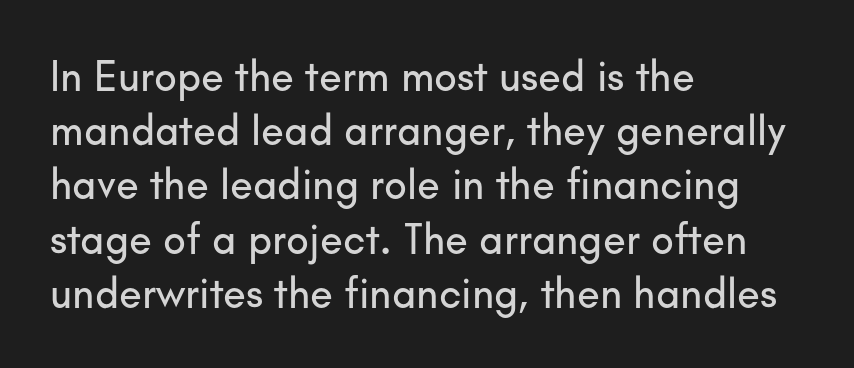
Q: Is the text italic (slanted)? A: No, it is upright.
Q: Is the typeface a serif or a sans-serif typeface? A: Sans-serif.
Q: Is the text underlined? A: No.
Q: How is the paragraph aligned? A: Left-aligned.
Q: Is the spacing between letters normal or unusually wide? A: Normal.
Q: Is the spacing between lines tight, normal or loose? A: Normal.
Q: Width (condensed, normal, or wide)? A: Normal.
Q: Stroke contrast? A: Low.
Q: x-height? A: Small.
Q: Monospaced? A: No.
